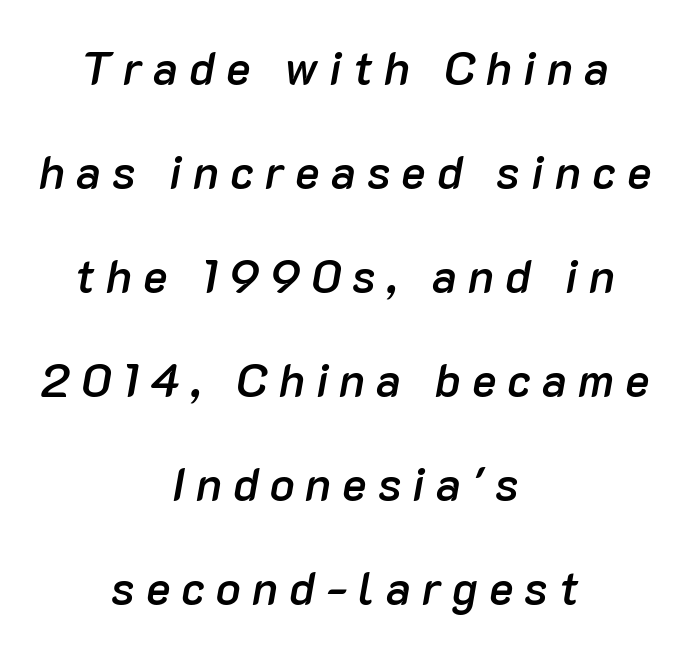
The image shows 46 px semibold type, italic (leaning right); set centered, loose line spacing (2.26x), unusually wide letter spacing (+0.24 em), not underlined; low stroke contrast and a medium x-height.
